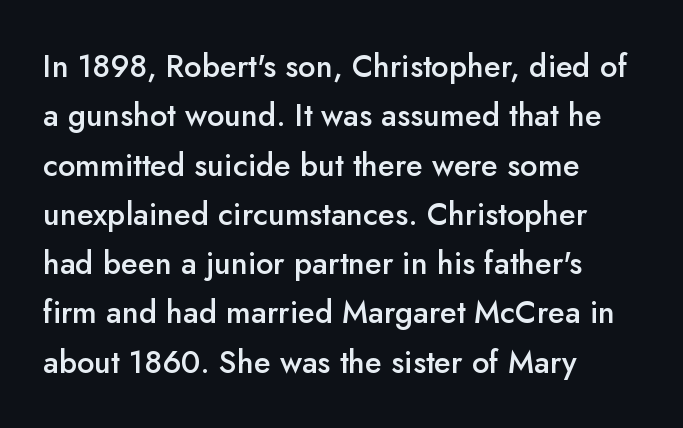
{"serif": "no", "italic": "no", "bold": "semi", "weight": "semibold", "width": "normal", "stroke_contrast": "low", "x_height": "small", "monospaced": "no", "underline": "no", "align": "left", "line_spacing": "normal", "line_spacing_ratio": 1.59, "letter_spacing": "normal", "letter_spacing_em": 0.0, "glyph_px": 31}
